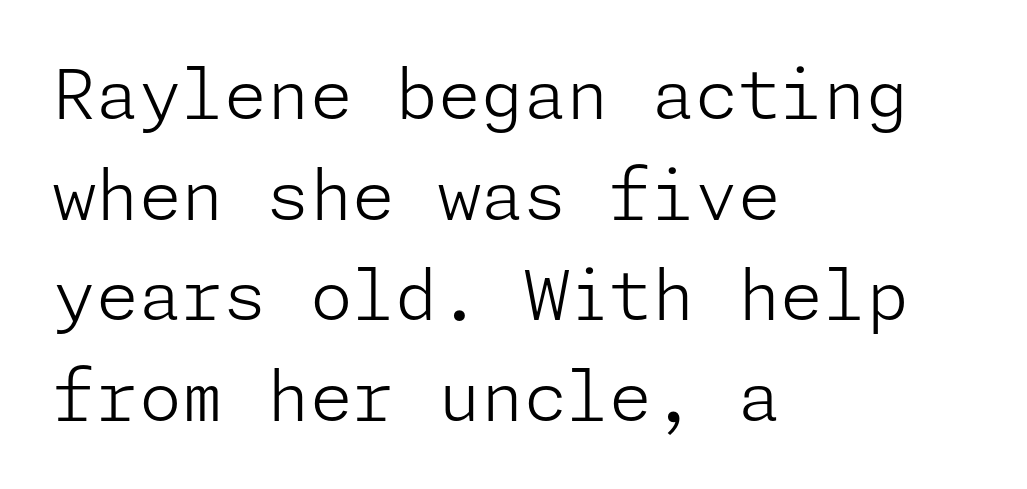
{"serif": "no", "italic": "no", "bold": "no", "weight": "light", "width": "normal", "stroke_contrast": "low", "x_height": "medium", "underline": "no", "align": "left", "line_spacing": "normal", "line_spacing_ratio": 1.46, "letter_spacing": "normal", "letter_spacing_em": 0.0, "glyph_px": 69}
